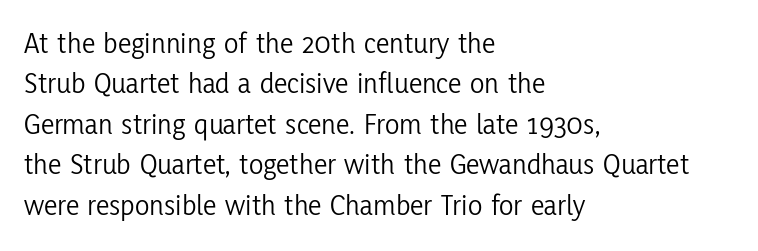
The image shows 30 px light, condensed sans-serif type, upright; set left-aligned, normal line spacing (1.35x), normal letter spacing, not underlined; low stroke contrast and a medium x-height.
